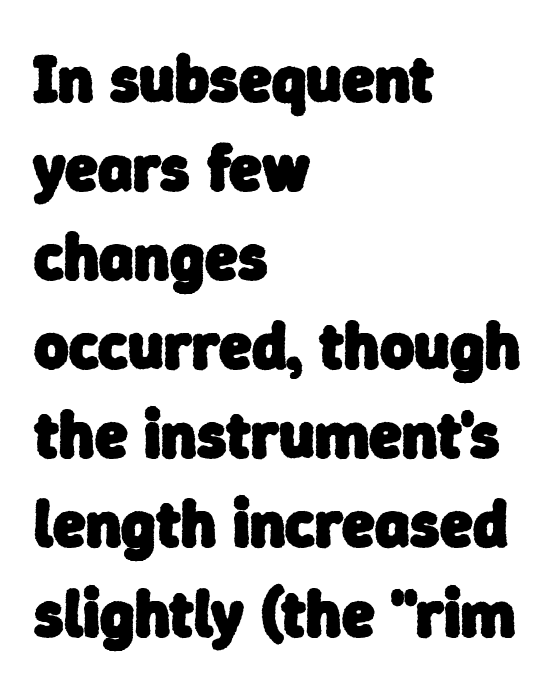
Q: Is the text bold? A: Yes.
Q: Is the typeface a serif or a sans-serif typeface? A: Sans-serif.
Q: Is the text underlined? A: No.
Q: How is the paragraph aligned? A: Left-aligned.
Q: Is the spacing between letters normal or unusually wide? A: Normal.
Q: Is the spacing between lines tight, normal or loose? A: Normal.
Q: Width (condensed, normal, or wide)? A: Normal.
Q: Stroke contrast? A: Low.
Q: x-height? A: Medium.
Q: Monospaced? A: No.
